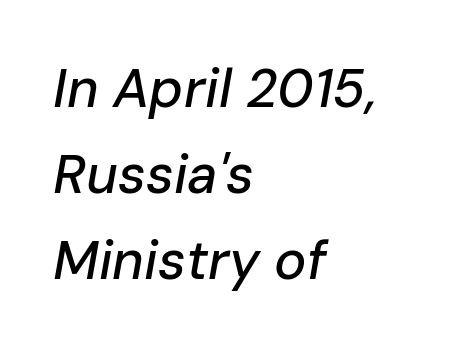
Q: Is the text italic (slanted)? A: Yes, it leans right by about 10 degrees.
Q: Is the text underlined? A: No.
Q: How is the paragraph aligned? A: Left-aligned.
Q: Is the spacing between letters normal or unusually wide? A: Normal.
Q: Is the spacing between lines tight, normal or loose? A: Normal.
Q: Width (condensed, normal, or wide)? A: Normal.
Q: Stroke contrast? A: Low.
Q: x-height? A: Medium.
Q: Monospaced? A: No.
